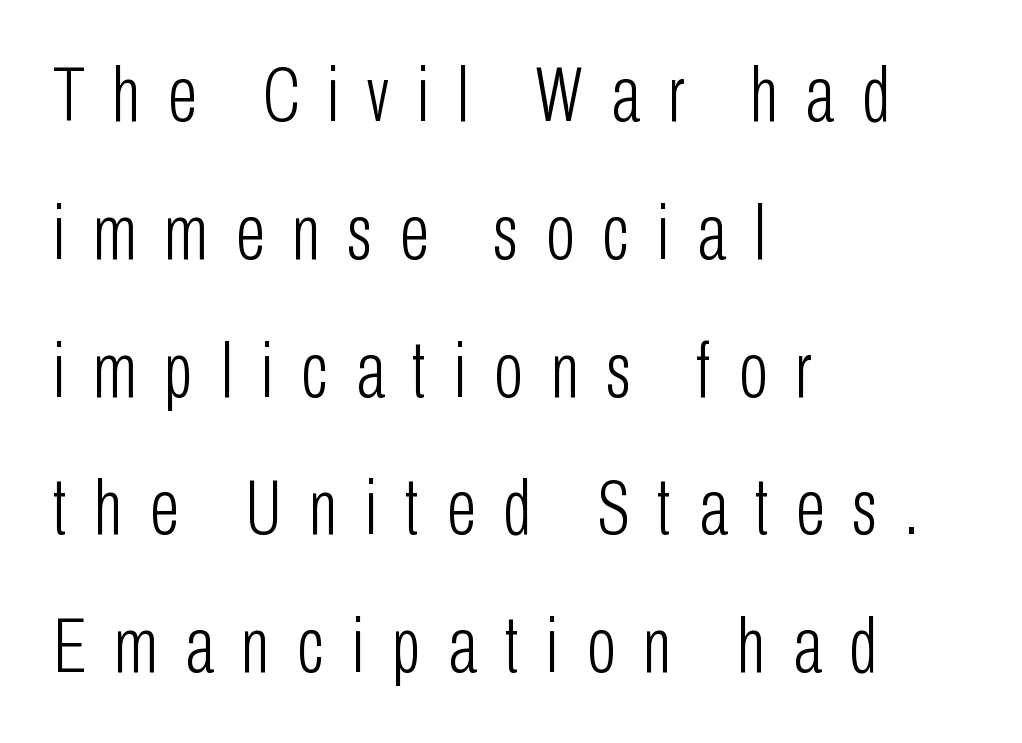
The letterforms stand isolated, each surrounded by extra space. Is the type heavy? It reads as light-to-regular instead. Ascenders rise straight up at ninety degrees. The typeface chosen for these lines omits serifs. A typesetter would call this proportional, since set widths differ per character. Typeset ragged right — the left edge is the straight one.
